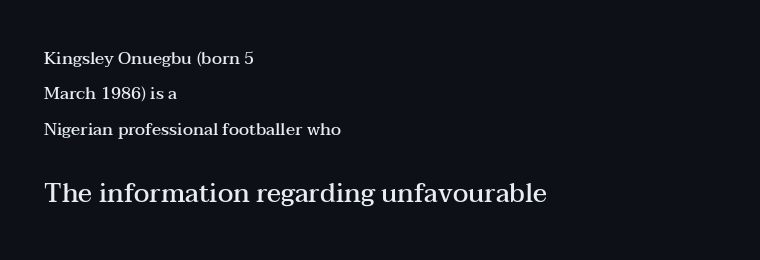
The image shows 26 px text type, upright; set left-aligned, loose line spacing (2.08x), normal letter spacing, not underlined; the second (bottom) block is 1.53x larger.
